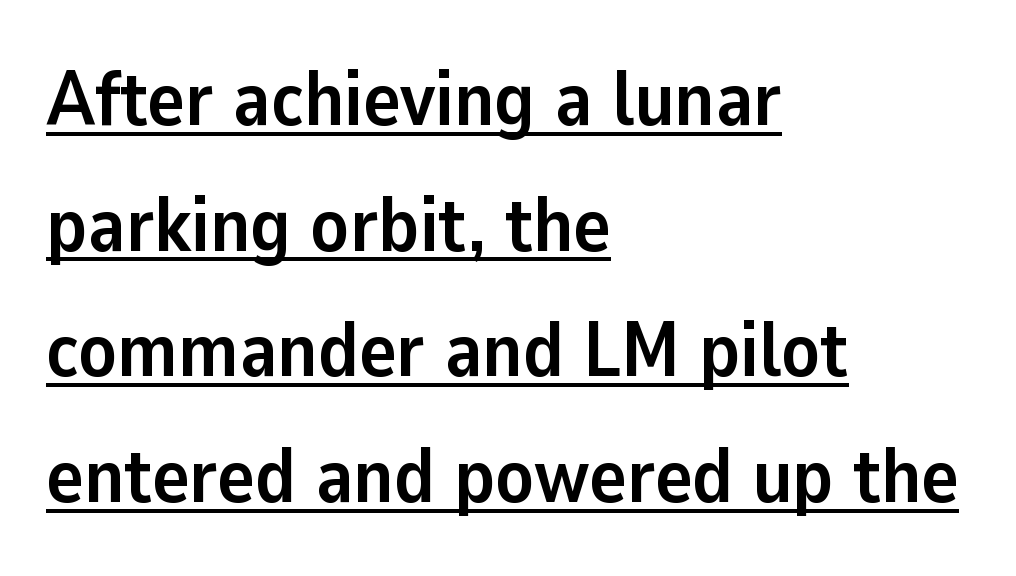
{"serif": "no", "italic": "no", "bold": "yes", "weight": "semibold", "width": "normal", "stroke_contrast": "low", "x_height": "medium", "monospaced": "no", "underline": "yes", "align": "left", "line_spacing": "normal", "line_spacing_ratio": 1.61, "letter_spacing": "normal", "letter_spacing_em": 0.0, "glyph_px": 78}
